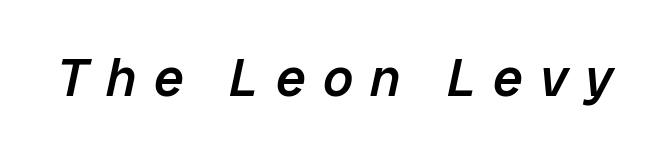
Q: Is the text bold? A: Semi-bold.
Q: Is the text italic (slanted)? A: Yes, it leans right by about 12 degrees.
Q: Is the text underlined? A: No.
Q: Is the spacing between letters normal or unusually wide? A: Unusually wide.
Q: Width (condensed, normal, or wide)? A: Normal.
Q: Stroke contrast? A: Low.
Q: x-height? A: Medium.
Q: Monospaced? A: No.
